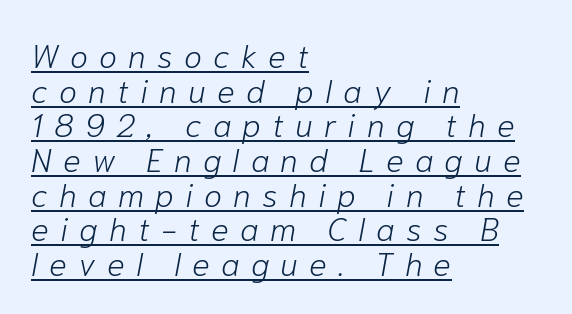
The image shows 33 px light type, italic (leaning right); set left-aligned, tight line spacing (1.05x), unusually wide letter spacing (+0.34 em), underlined; low stroke contrast and a medium x-height.
